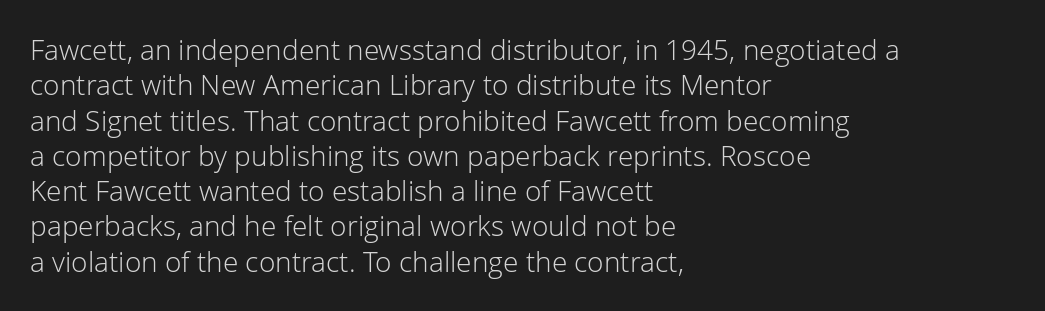
Q: Is the text bold? A: No.
Q: Is the text italic (slanted)? A: No, it is upright.
Q: Is the typeface a serif or a sans-serif typeface? A: Sans-serif.
Q: Is the text underlined? A: No.
Q: How is the paragraph aligned? A: Left-aligned.
Q: Is the spacing between letters normal or unusually wide? A: Normal.
Q: Is the spacing between lines tight, normal or loose? A: Normal.
Q: Width (condensed, normal, or wide)? A: Normal.
Q: Stroke contrast? A: Low.
Q: x-height? A: Medium.
Q: Monospaced? A: No.
